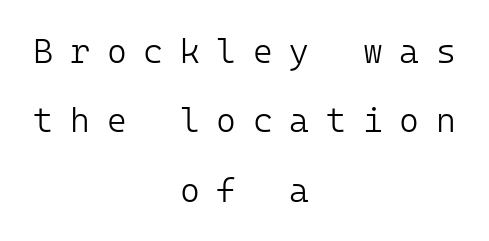
Unmarked baselines from the first word to the last. This rendering widens character spacing well past its baseline value. The characters are drawn with everyday or finer stroke widths. The paragraph shown floats in the horizontal middle. Serif or sans? Sans — the stroke terminals are bare.
